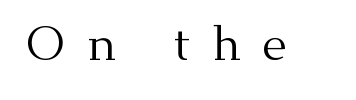
This sample has the flowing, uneven cadence of proportional lettering. A typesetter would call this heavily tracked-out type. Typographically, this falls in the serif category. Check the space under the baseline: it is left empty. Italic? Not at all — the glyphs are vertical. Vertical stems look standard width or narrower in stroke.
